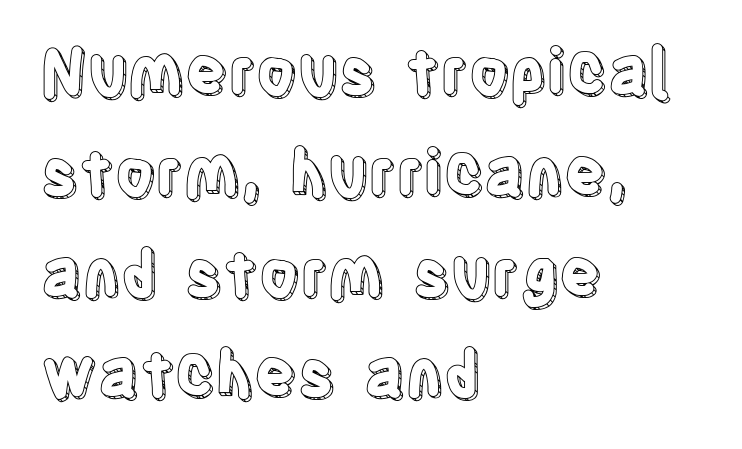
Q: Is the text italic (slanted)? A: No, it is upright.
Q: Is the text underlined? A: No.
Q: How is the paragraph aligned? A: Left-aligned.
Q: Is the spacing between letters normal or unusually wide? A: Normal.
Q: Is the spacing between lines tight, normal or loose? A: Normal.
Q: Width (condensed, normal, or wide)? A: Condensed.
Q: x-height? A: Large.
Q: Monospaced? A: No.
